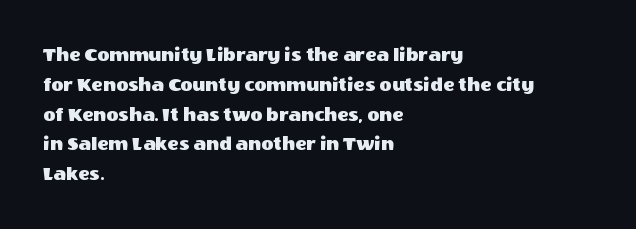
Q: Is the text italic (slanted)? A: No, it is upright.
Q: Is the text underlined? A: No.
Q: How is the paragraph aligned? A: Left-aligned.
Q: Is the spacing between letters normal or unusually wide? A: Normal.
Q: Is the spacing between lines tight, normal or loose? A: Normal.
